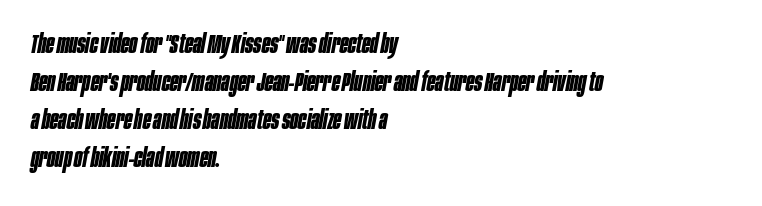
{"italic": "yes", "lean": "right", "slant_degrees": 10, "bold": "yes", "underline": "no", "align": "left", "line_spacing": "normal", "line_spacing_ratio": 1.41, "letter_spacing": "normal", "letter_spacing_em": 0.0, "glyph_px": 27}
